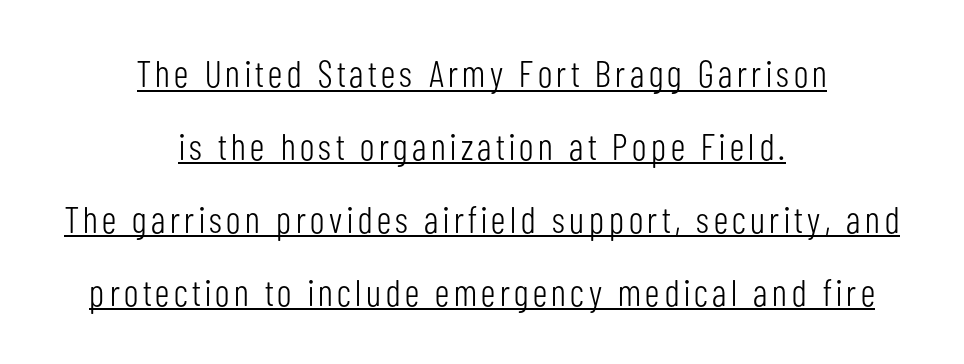
{"serif": "no", "italic": "no", "bold": "no", "weight": "light", "width": "condensed", "stroke_contrast": "low", "x_height": "medium", "monospaced": "no", "underline": "yes", "align": "center", "line_spacing": "loose", "line_spacing_ratio": 1.97, "glyph_px": 37}
